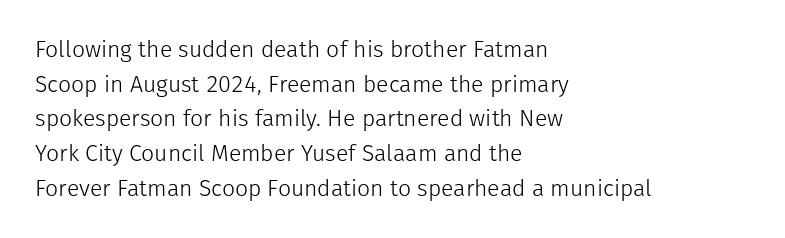
{"italic": "no", "bold": "no", "underline": "no", "align": "left", "line_spacing": "normal", "line_spacing_ratio": 1.51, "letter_spacing": "normal", "letter_spacing_em": 0.0, "glyph_px": 23}
